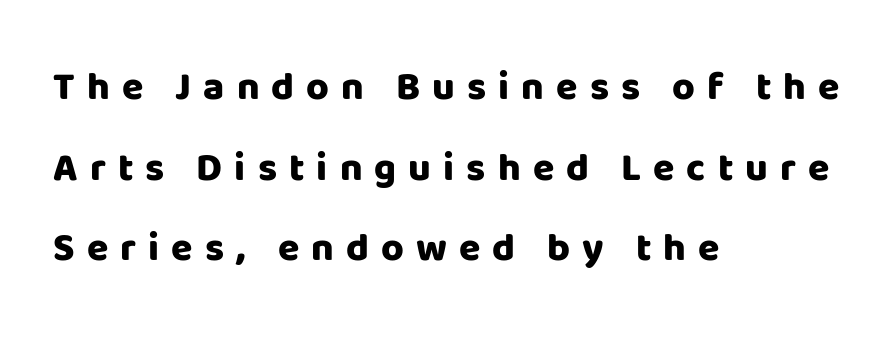
Q: Is the text bold? A: Yes.
Q: Is the text italic (slanted)? A: No, it is upright.
Q: Is the typeface a serif or a sans-serif typeface? A: Sans-serif.
Q: Is the text underlined? A: No.
Q: How is the paragraph aligned? A: Left-aligned.
Q: Is the spacing between letters normal or unusually wide? A: Unusually wide.
Q: Is the spacing between lines tight, normal or loose? A: Loose.
Q: Width (condensed, normal, or wide)? A: Normal.
Q: Stroke contrast? A: Low.
Q: x-height? A: Large.
Q: Monospaced? A: No.
